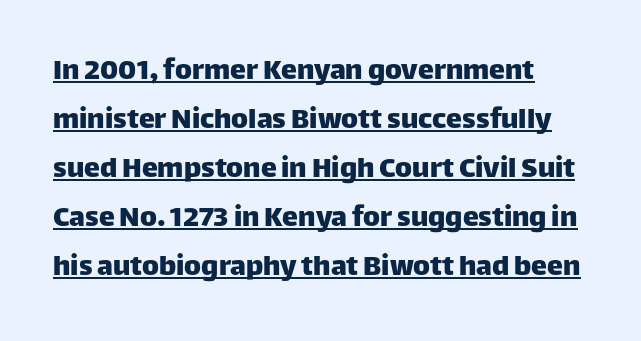
{"serif": "no", "italic": "no", "width": "normal", "stroke_contrast": "low", "x_height": "large", "monospaced": "no", "underline": "yes", "align": "left", "line_spacing": "normal", "line_spacing_ratio": 1.53, "letter_spacing": "normal", "letter_spacing_em": 0.0, "glyph_px": 32}
